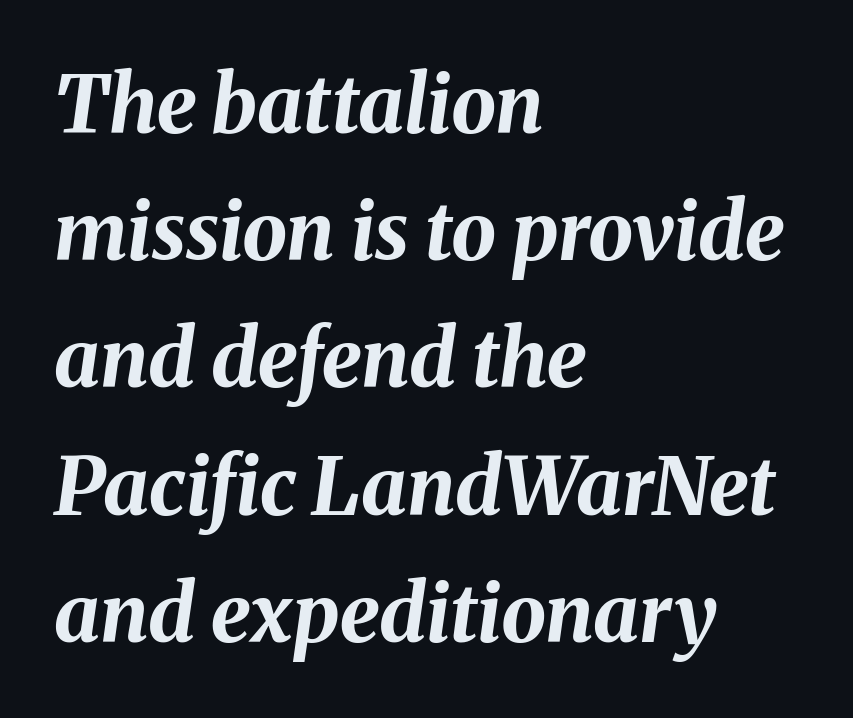
The image shows 80 px bold type, italic (leaning right); set left-aligned, normal line spacing (1.59x), normal letter spacing, not underlined; medium stroke contrast and a medium x-height.
